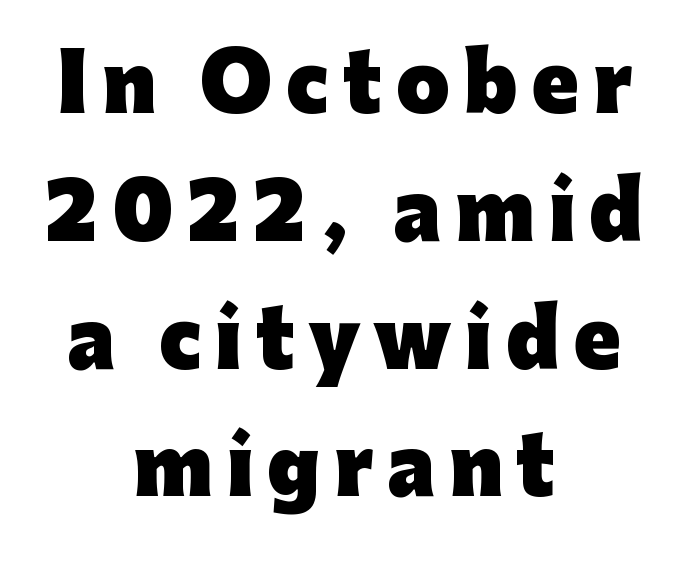
Nothing sits at the stroke ends, so this counts as sans-serif. Honestly, the row spacing looks completely unremarkable. Layout note: lines centered. Posture: vertical. The passage shown is typed in a proportional face where columns would drift. The area under the type is left untouched.
